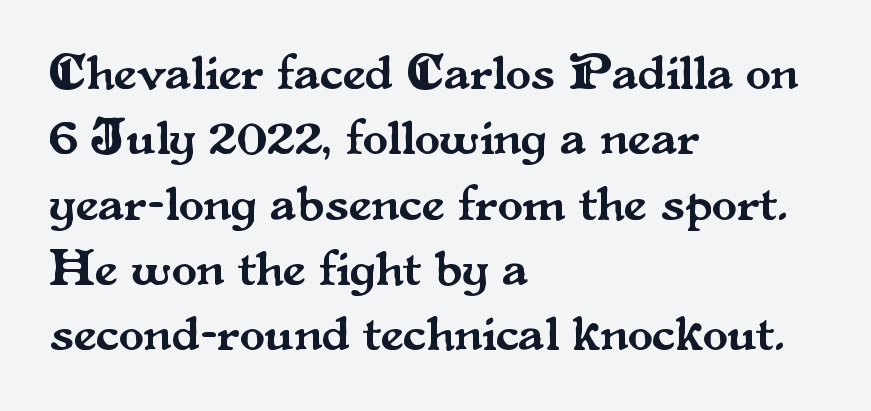
{"serif": "yes", "italic": "no", "width": "normal", "stroke_contrast": "medium", "x_height": "small", "monospaced": "no", "underline": "no", "align": "left", "line_spacing": "normal", "line_spacing_ratio": 1.28, "letter_spacing": "normal", "letter_spacing_em": 0.0, "glyph_px": 51}
